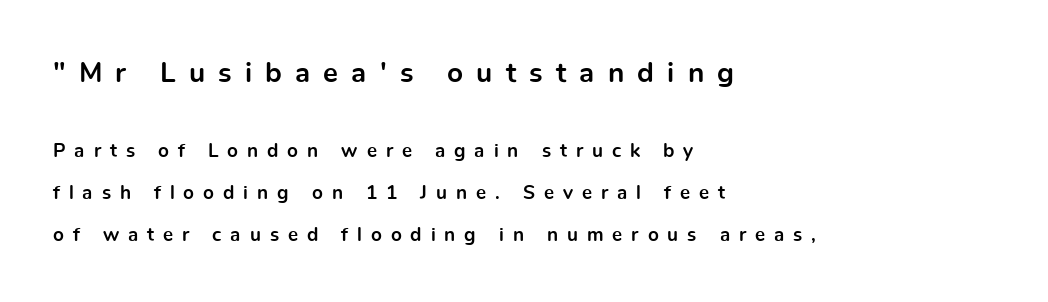
Block one is the big one; block two sits smaller underneath. Display-style spreading of the glyphs; the letterfit is very open. Looks like regular typesetting: each glyph gets only the width it needs. Every stem runs plumb, perpendicular to the baseline. As a designer I'd log this as weight 700, bold.
